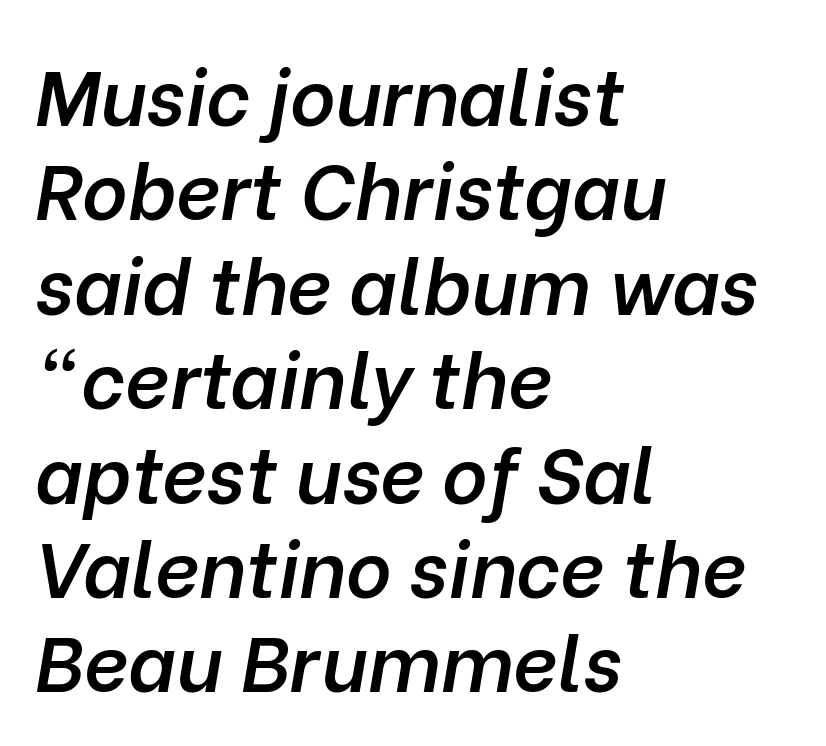
I'd describe the lettering as semibold — firm but not a full bold. Varying glyph widths throughout — classic text-font behaviour. This sample is left-justified, so line endings fall wherever the words run out. Italic? Definitely — the glyphs are oblique. Compared with typical body copy, the letter spacing here is the same. This rendering features lettering with no underline.
